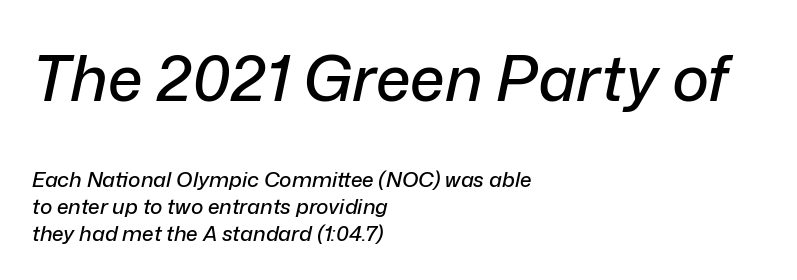
Size hierarchy here favors the leading block over the trailing one. Default kerning and tracking; the words read as compact shapes. Underlining? Definitely not there. Proportional: the letters do not fall into vertical columns. Quick note: interline space is typical.
